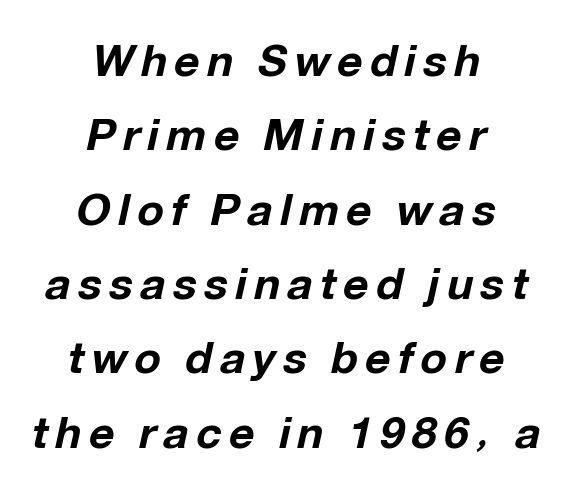
The image shows 44 px bold type, italic (leaning right); set centered, normal line spacing (1.69x), not underlined; low stroke contrast and a medium x-height.
